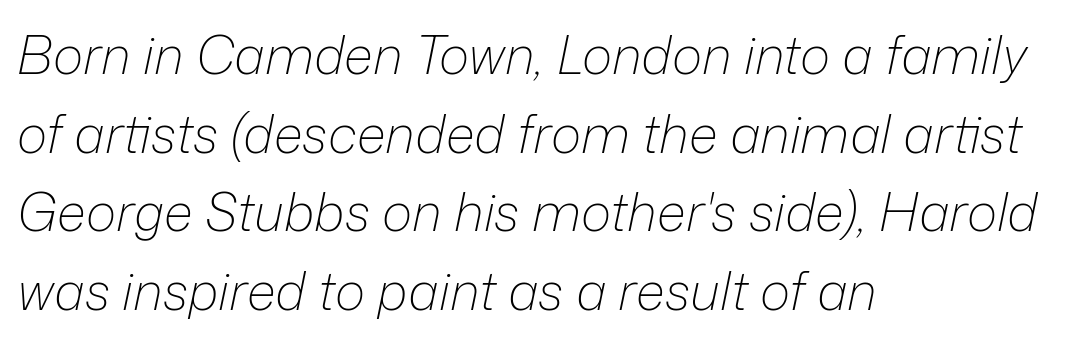
Q: Is the text bold? A: No.
Q: Is the text italic (slanted)? A: Yes, it leans right by about 12 degrees.
Q: Is the text underlined? A: No.
Q: How is the paragraph aligned? A: Left-aligned.
Q: Is the spacing between letters normal or unusually wide? A: Normal.
Q: Is the spacing between lines tight, normal or loose? A: Normal.
Q: Width (condensed, normal, or wide)? A: Normal.
Q: Stroke contrast? A: Low.
Q: x-height? A: Medium.
Q: Monospaced? A: No.
